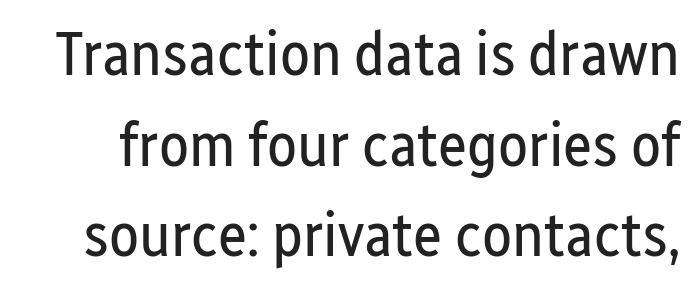
Q: Is the text bold? A: No.
Q: Is the text italic (slanted)? A: No, it is upright.
Q: Is the typeface a serif or a sans-serif typeface? A: Sans-serif.
Q: Is the text underlined? A: No.
Q: Is the spacing between letters normal or unusually wide? A: Normal.
Q: Is the spacing between lines tight, normal or loose? A: Normal.
Q: Width (condensed, normal, or wide)? A: Condensed.
Q: Stroke contrast? A: Low.
Q: x-height? A: Medium.
Q: Monospaced? A: No.
